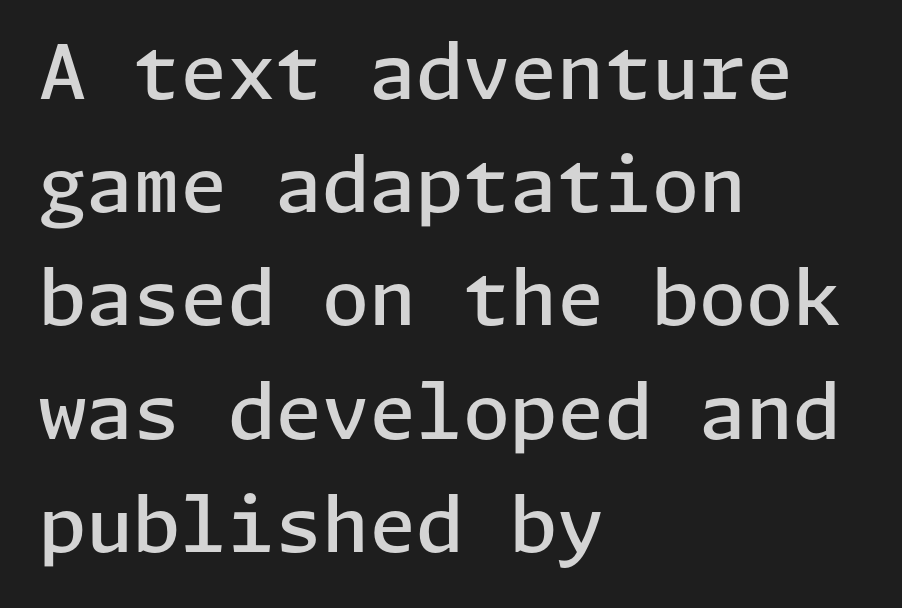
The image shows 76 px semibold sans-serif type, upright; set left-aligned, normal line spacing (1.49x), normal letter spacing, not underlined; low stroke contrast and a medium x-height.
